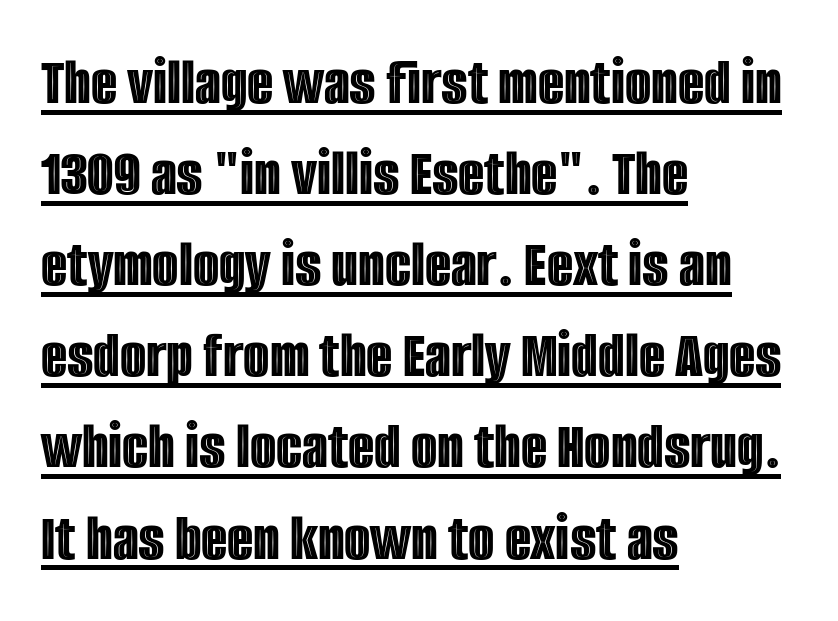
The image shows 68 px condensed type, upright; set left-aligned, normal line spacing (1.34x), normal letter spacing, underlined; a large x-height.
